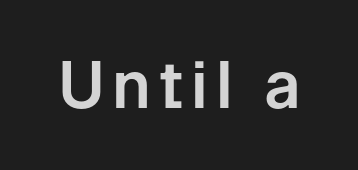
{"serif": "no", "italic": "no", "width": "normal", "stroke_contrast": "low", "x_height": "medium", "monospaced": "no", "underline": "no", "glyph_px": 64}
